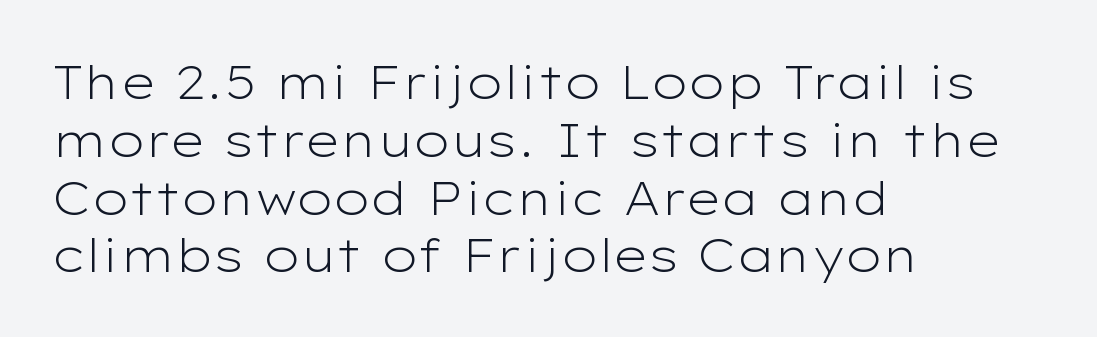
Q: Is the text bold? A: No.
Q: Is the text italic (slanted)? A: No, it is upright.
Q: Is the typeface a serif or a sans-serif typeface? A: Sans-serif.
Q: Is the text underlined? A: No.
Q: How is the paragraph aligned? A: Left-aligned.
Q: Is the spacing between letters normal or unusually wide? A: Normal.
Q: Width (condensed, normal, or wide)? A: Wide.
Q: Stroke contrast? A: Low.
Q: x-height? A: Medium.
Q: Monospaced? A: No.
